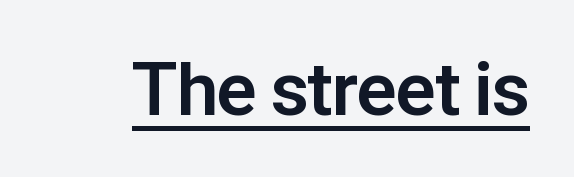
The image shows 74 px bold sans-serif type, upright; set normal letter spacing, underlined; low stroke contrast and a medium x-height.
